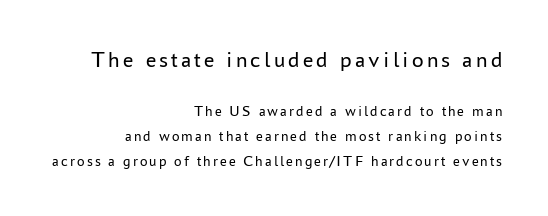
One glance says typical: line gaps are just what's usual. Check the space under the baseline: it is left empty. Ordinary non-slanted type is in use. Line ends are locked; line starts wander.
